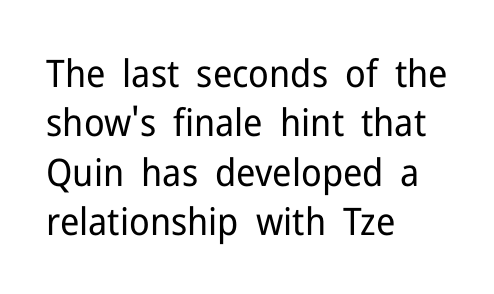
A typesetter would call this zero additional tracking. Does the lettering tilt? It doesn't — this is upright. Vertical spacing — default. Look at the bottom of the vertical strokes: they stop flat, with no serifs.
